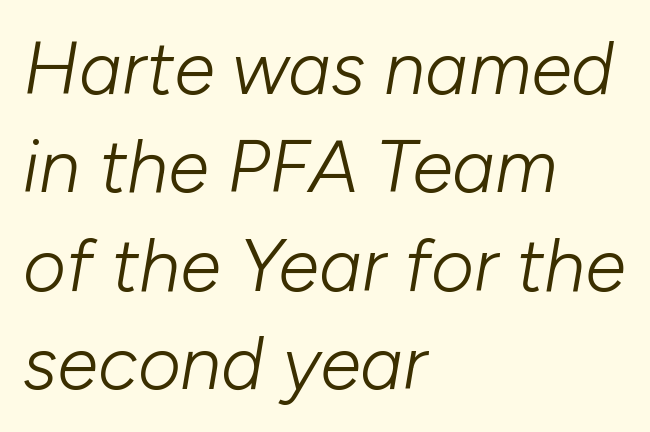
These glyphs show unthickened strokes, regular width or finer. The words here are not underlined. The glyphs look as if they've been sheared to an angle. A typesetter would call this leading conventional body-copy spacing. Teacher's note: observe the even left margin — that is flush-left alignment.
